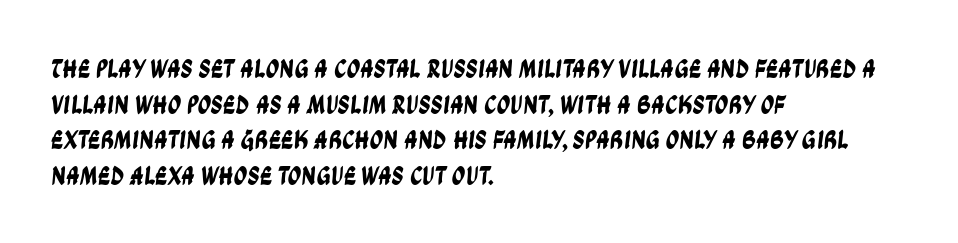
Q: Is the text underlined? A: No.
Q: How is the paragraph aligned? A: Left-aligned.
Q: Is the spacing between letters normal or unusually wide? A: Normal.
Q: Is the spacing between lines tight, normal or loose? A: Normal.
